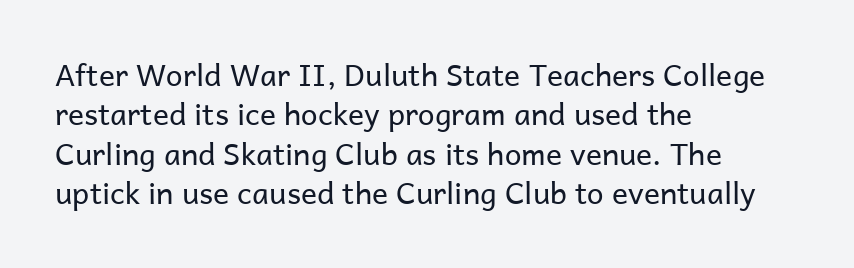
{"serif": "no", "italic": "no", "bold": "no", "weight": "regular", "width": "normal", "stroke_contrast": "low", "x_height": "medium", "monospaced": "no", "underline": "no", "align": "left", "line_spacing": "normal", "line_spacing_ratio": 1.31, "letter_spacing": "normal", "letter_spacing_em": 0.0, "glyph_px": 30}
